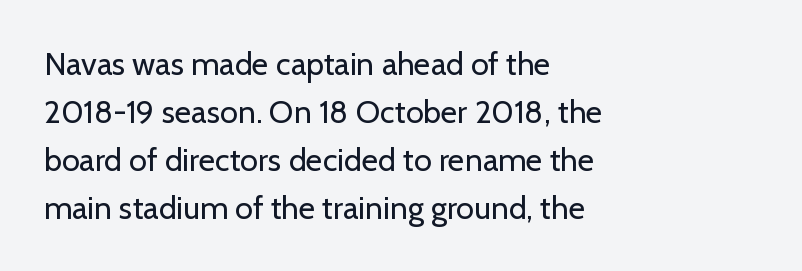
{"serif": "no", "italic": "no", "bold": "no", "weight": "regular", "width": "normal", "stroke_contrast": "low", "x_height": "medium", "monospaced": "no", "underline": "no", "align": "left", "line_spacing": "normal", "line_spacing_ratio": 1.5, "letter_spacing": "normal", "letter_spacing_em": 0.0, "glyph_px": 32}
